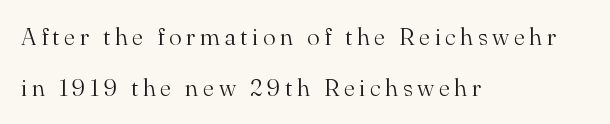
Q: Is the text bold? A: No.
Q: Is the text italic (slanted)? A: No, it is upright.
Q: Is the text underlined? A: No.
Q: How is the paragraph aligned? A: Left-aligned.
Q: Is the spacing between lines tight, normal or loose? A: Loose.
